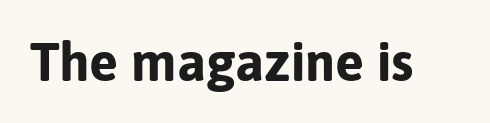
Q: Is the text bold? A: Yes.
Q: Is the text italic (slanted)? A: No, it is upright.
Q: Is the typeface a serif or a sans-serif typeface? A: Sans-serif.
Q: Is the text underlined? A: No.
Q: Is the spacing between letters normal or unusually wide? A: Normal.
Q: Width (condensed, normal, or wide)? A: Normal.
Q: Stroke contrast? A: Low.
Q: x-height? A: Medium.
Q: Monospaced? A: No.
